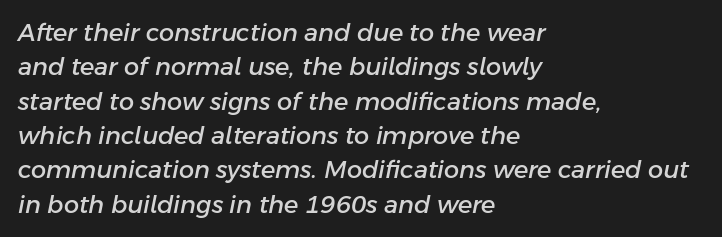
{"italic": "yes", "lean": "right", "slant_degrees": 11, "underline": "no", "align": "left", "line_spacing": "normal", "line_spacing_ratio": 1.43, "letter_spacing": "normal", "letter_spacing_em": 0.0, "glyph_px": 24}
